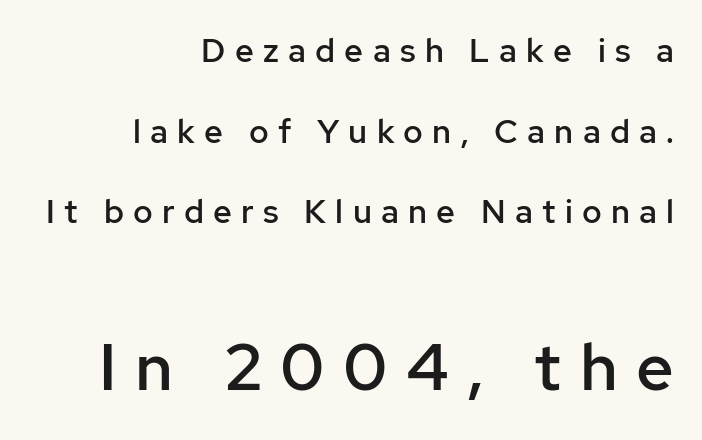
{"serif": "no", "italic": "no", "bold": "semi", "weight": "semibold", "width": "normal", "stroke_contrast": "low", "x_height": "medium", "monospaced": "no", "underline": "no", "align": "right", "line_spacing": "loose", "line_spacing_ratio": 2.44, "letter_spacing": "wide", "letter_spacing_em": 0.28, "larger_block": "second", "size_ratio": 2.0, "glyph_px": 66}
